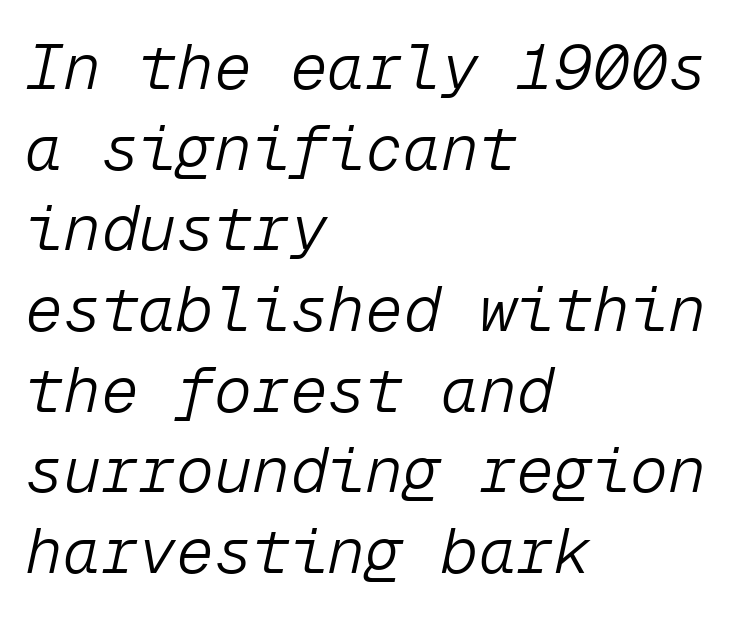
The image shows 63 px light type, italic (leaning right), monospaced; set left-aligned, normal line spacing (1.28x), normal letter spacing, not underlined; low stroke contrast and a medium x-height.
